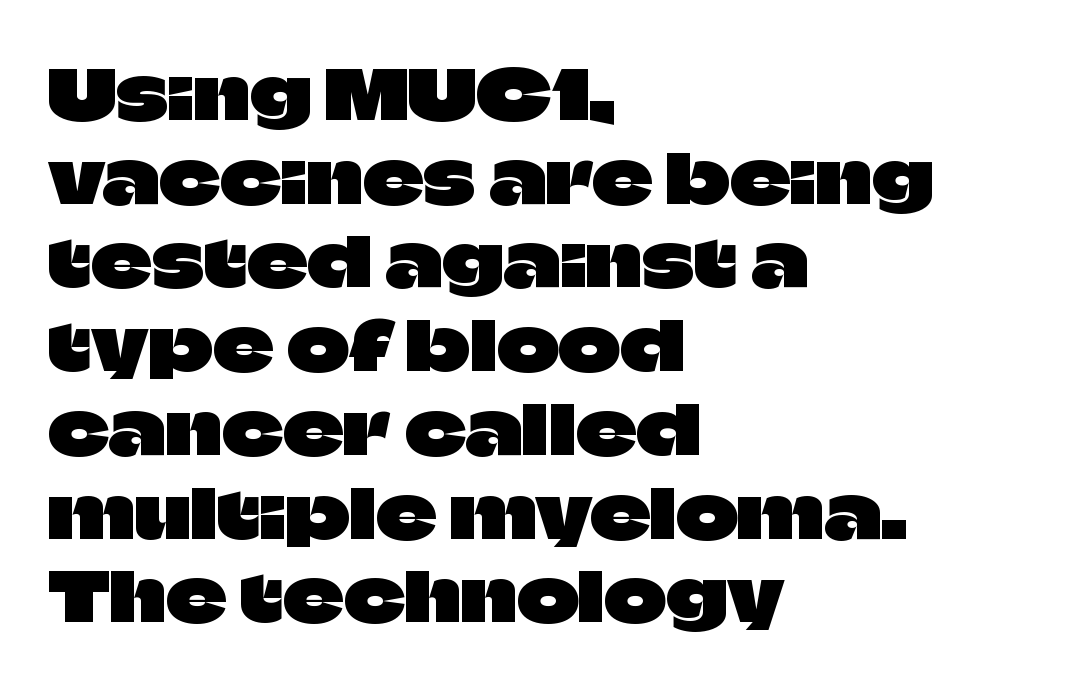
The image shows 67 px sans-serif type, upright; set left-aligned, normal line spacing (1.25x), normal letter spacing, not underlined; low stroke contrast and a large x-height.
